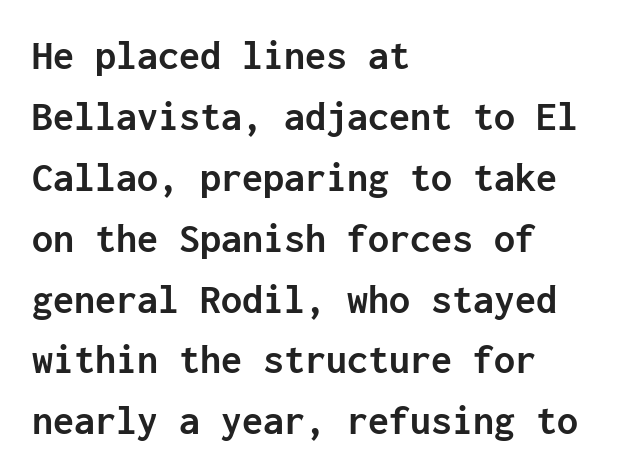
The tracking reads as untouched default to a designer's eye. Italic: no, the glyphs are upright roman. The passage shown is emphatically bold. Only glyphs here, with clear space below each row. The characters display no serif detailing; their extremities are plain.
